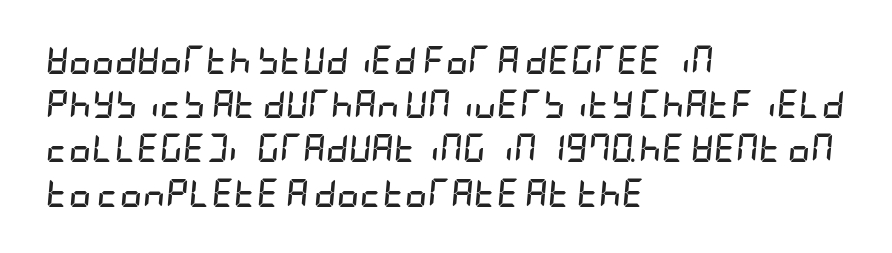
{"italic": "yes", "lean": "right", "slant_degrees": 5, "bold": "yes", "weight": "semibold", "width": "condensed", "stroke_contrast": "low", "x_height": "large", "underline": "no", "align": "left", "line_spacing": "normal", "line_spacing_ratio": 1.58, "letter_spacing": "normal", "letter_spacing_em": 0.0, "glyph_px": 28}
